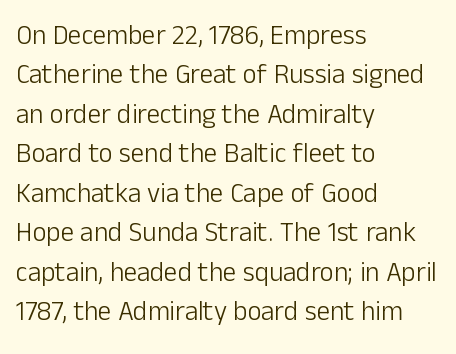
Quick note: not italic, upright. Is the stroke heavy? The answer is a plain regular-or-lighter. The setting favours the left margin, as ordinary paragraphs usually do. Has an underline been added? It has not. Tracking here is standard; glyphs follow each other at the usual distance. Line spacing here is normal.
